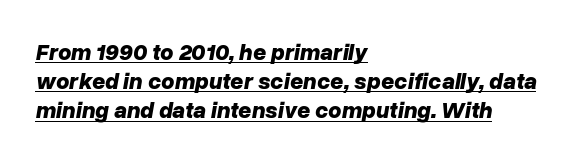
Q: Is the text bold? A: Yes.
Q: Is the text italic (slanted)? A: Yes, it leans right by about 10 degrees.
Q: Is the text underlined? A: Yes.
Q: How is the paragraph aligned? A: Left-aligned.
Q: Is the spacing between letters normal or unusually wide? A: Normal.
Q: Is the spacing between lines tight, normal or loose? A: Normal.
